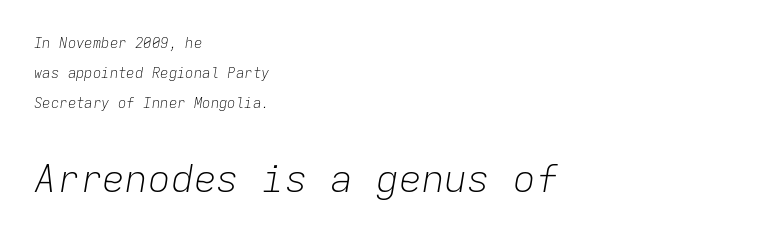
Q: Is the text bold? A: No.
Q: Is the text italic (slanted)? A: Yes, it leans right by about 9 degrees.
Q: Is the text underlined? A: No.
Q: How is the paragraph aligned? A: Left-aligned.
Q: Is the spacing between letters normal or unusually wide? A: Normal.
Q: Is the spacing between lines tight, normal or loose? A: Loose.
Q: Which block of text is set in a larger size, the first (top) or the second (bottom)? A: The second (bottom) one.
Q: Width (condensed, normal, or wide)? A: Normal.
Q: Stroke contrast? A: Low.
Q: x-height? A: Medium.
Q: Monospaced? A: Yes.
